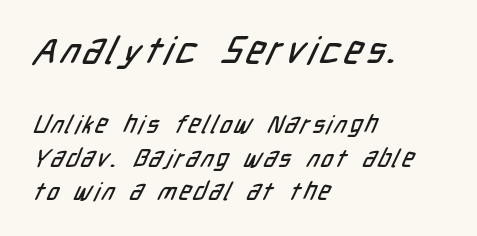
Q: Is the typeface a serif or a sans-serif typeface? A: Sans-serif.
Q: Is the text underlined? A: No.
Q: How is the paragraph aligned? A: Left-aligned.
Q: Is the spacing between lines tight, normal or loose? A: Normal.
Q: Which block of text is set in a larger size, the first (top) or the second (bottom)? A: The first (top) one.
Q: Width (condensed, normal, or wide)? A: Condensed.
Q: Stroke contrast? A: Low.
Q: x-height? A: Medium.
Q: Monospaced? A: No.
